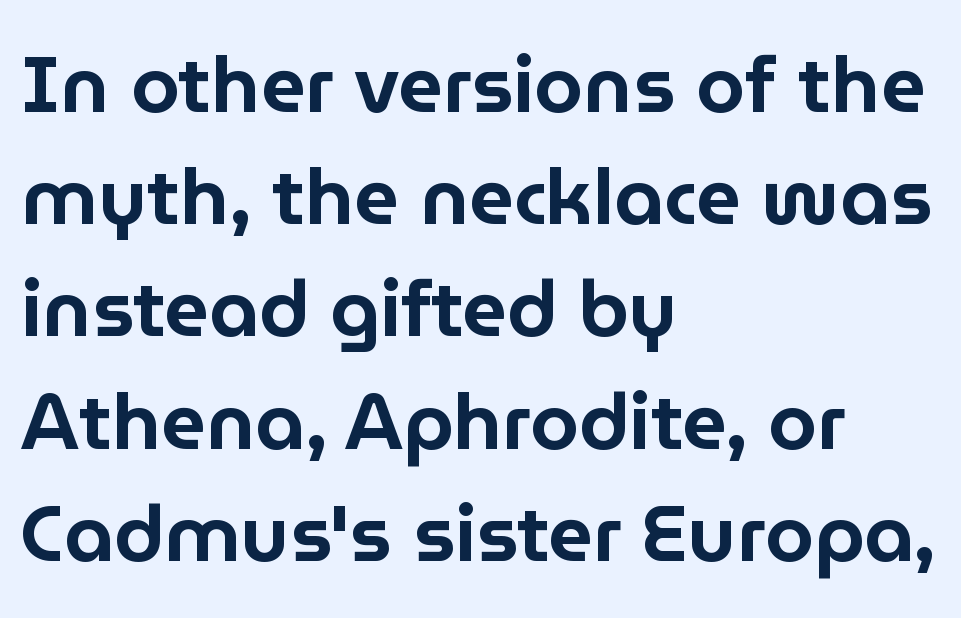
What stands out about the letter spacing? Nothing — it is the standard amount. Vertically, the passage feels balanced, rows spaced as you'd expect. The face used here is a sans, in the tradition of grotesques and geometrics. No word sits above an underline. The font's upright variant was chosen for this text.
